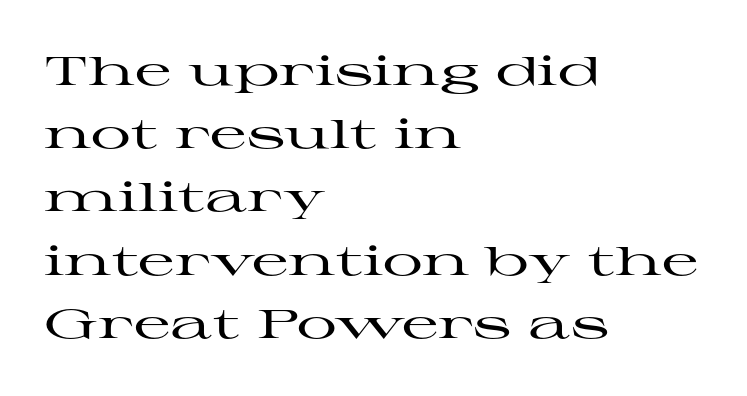
Q: Is the text italic (slanted)? A: No, it is upright.
Q: Is the typeface a serif or a sans-serif typeface? A: Serif.
Q: Is the text underlined? A: No.
Q: How is the paragraph aligned? A: Left-aligned.
Q: Is the spacing between letters normal or unusually wide? A: Normal.
Q: Is the spacing between lines tight, normal or loose? A: Normal.
Q: Width (condensed, normal, or wide)? A: Wide.
Q: Stroke contrast? A: High.
Q: x-height? A: Medium.
Q: Monospaced? A: No.
